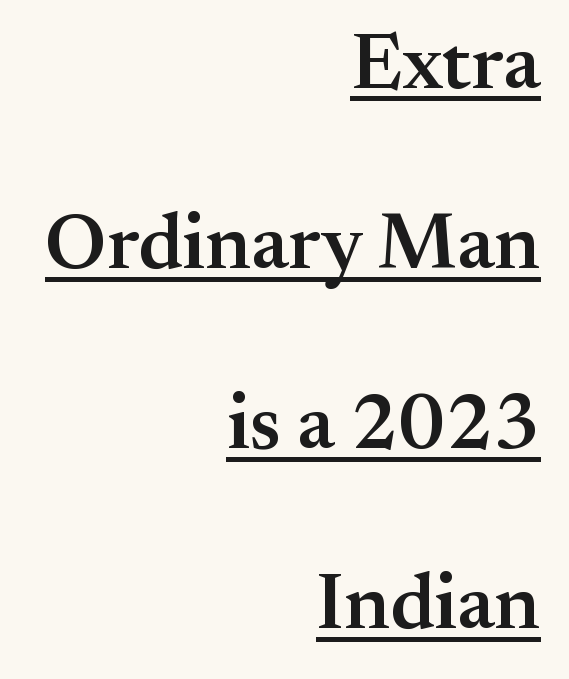
The image shows 79 px semibold serif type, upright; set right-aligned, loose line spacing (2.28x), normal letter spacing, underlined; medium stroke contrast and a small x-height.
